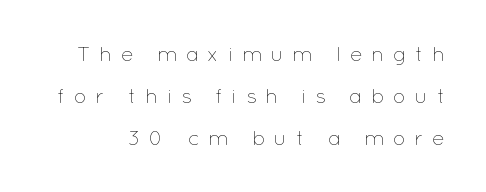
{"italic": "no", "bold": "no", "underline": "no", "line_spacing": "loose", "line_spacing_ratio": 2.01, "letter_spacing": "wide", "letter_spacing_em": 0.41, "glyph_px": 21}
